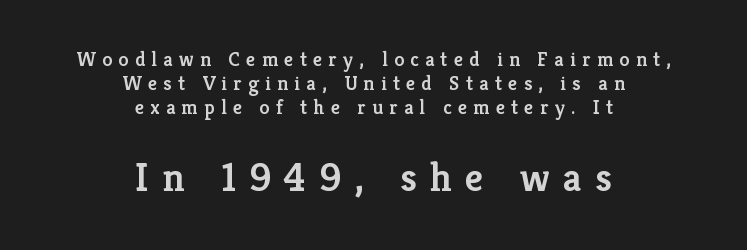
{"serif": "yes", "italic": "no", "bold": "semi", "weight": "semibold", "width": "normal", "stroke_contrast": "low", "x_height": "medium", "monospaced": "no", "underline": "no", "align": "center", "line_spacing_ratio": 1.21, "letter_spacing": "wide", "letter_spacing_em": 0.32, "larger_block": "second", "size_ratio": 2.05, "glyph_px": 41}
